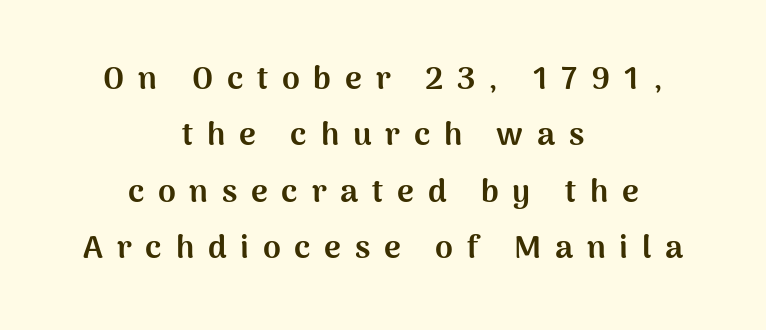
The image shows 32 px bold sans-serif type, upright; set centered, line spacing 1.76x, unusually wide letter spacing (+0.43 em), not underlined; medium stroke contrast and a medium x-height.
